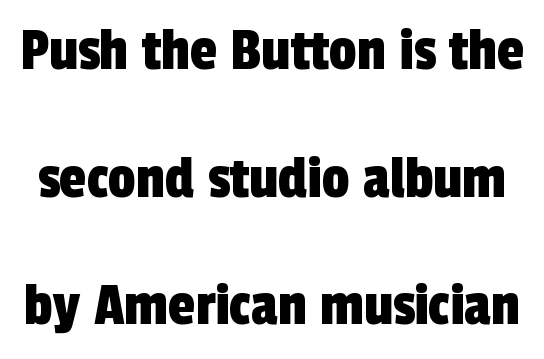
Q: Is the typeface a serif or a sans-serif typeface? A: Sans-serif.
Q: Is the text underlined? A: No.
Q: Is the spacing between letters normal or unusually wide? A: Normal.
Q: Is the spacing between lines tight, normal or loose? A: Loose.
Q: Width (condensed, normal, or wide)? A: Condensed.
Q: x-height? A: Medium.
Q: Monospaced? A: No.
